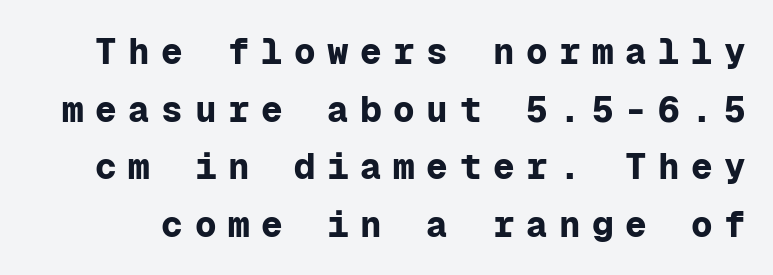
The image shows 36 px bold sans-serif type, upright, monospaced; set normal line spacing (1.6x), unusually wide letter spacing (+0.32 em), not underlined; low stroke contrast and a medium x-height.
